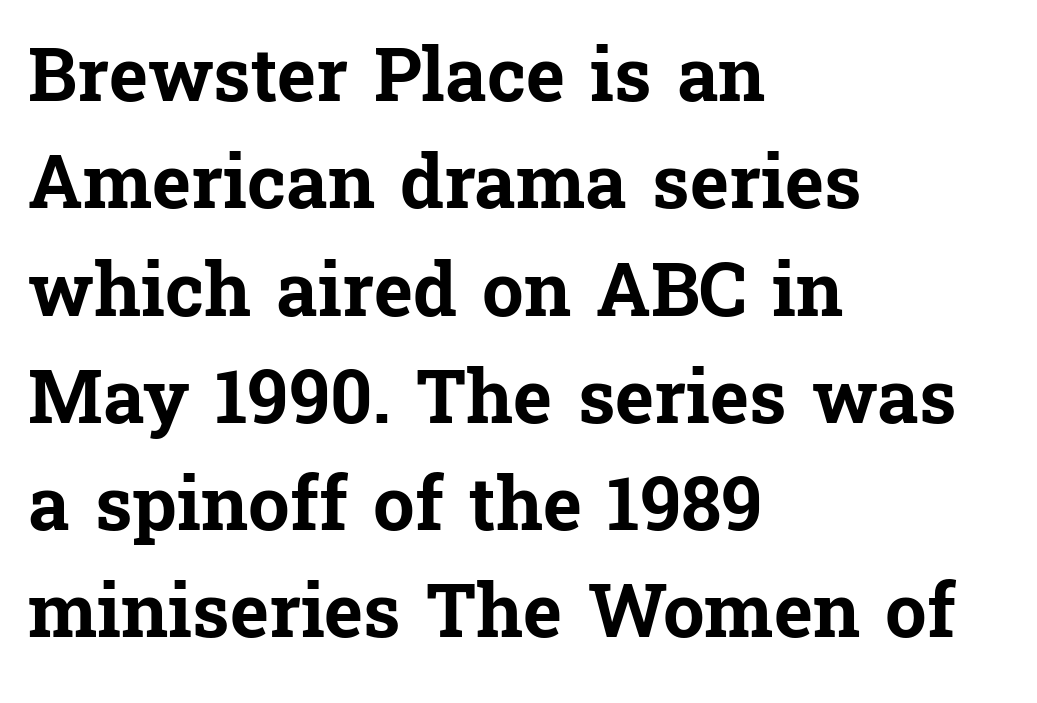
{"serif": "yes", "italic": "no", "bold": "yes", "weight": "bold", "width": "normal", "stroke_contrast": "low", "x_height": "medium", "monospaced": "no", "underline": "no", "align": "left", "line_spacing": "normal", "line_spacing_ratio": 1.45, "letter_spacing": "normal", "letter_spacing_em": 0.0, "glyph_px": 74}
